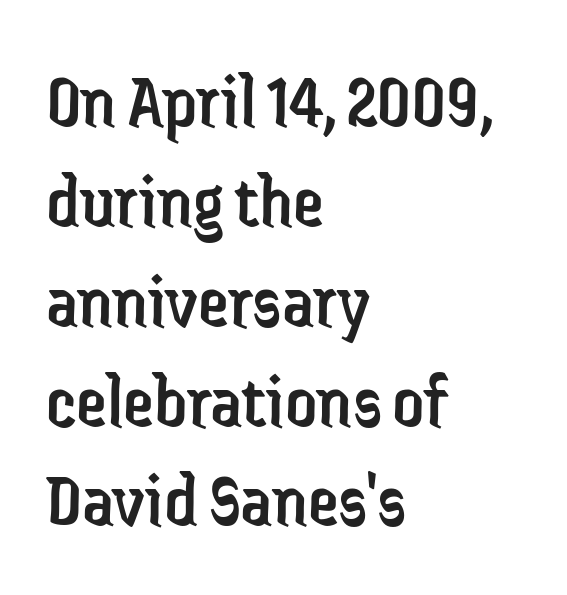
The image shows 78 px regular-weight, condensed sans-serif type, upright; set left-aligned, normal line spacing (1.28x), normal letter spacing, not underlined; low stroke contrast and a medium x-height.
